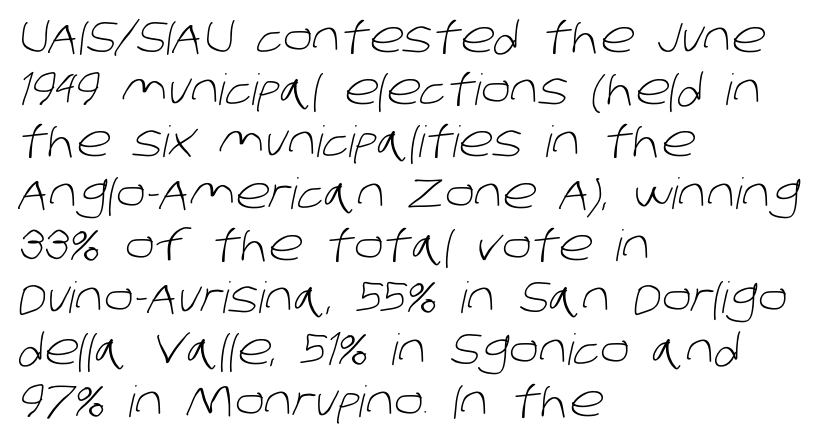
The image shows 43 px light sans-serif type; set left-aligned, line spacing 1.21x, normal letter spacing, not underlined; low stroke contrast and a large x-height.
